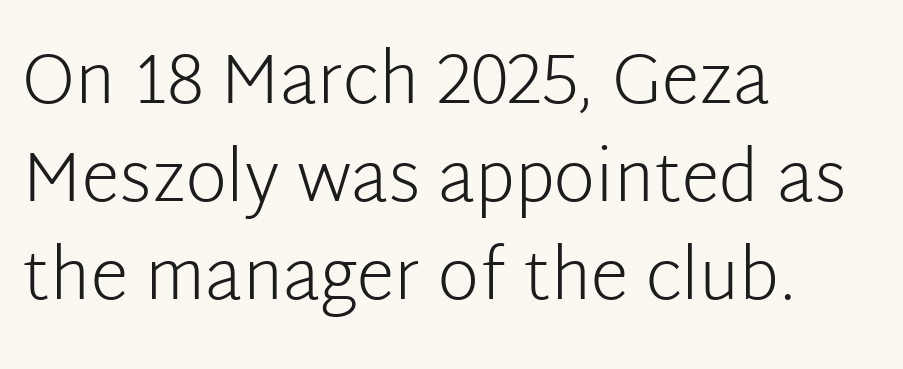
{"serif": "no", "italic": "no", "bold": "no", "weight": "light", "width": "normal", "stroke_contrast": "low", "x_height": "medium", "monospaced": "no", "underline": "no", "align": "left", "line_spacing": "normal", "line_spacing_ratio": 1.4, "letter_spacing": "normal", "letter_spacing_em": 0.0, "glyph_px": 70}
